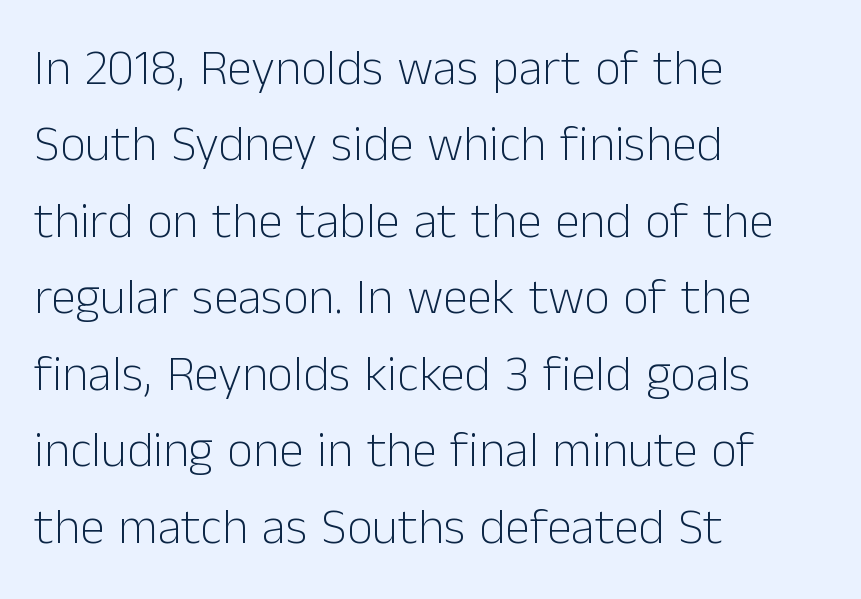
Regarding leading, the lines here are spaced in the standard way. Clear beneath every line of the passage. Unlike a traditional serif, this face leaves its strokes unadorned. These lines are set flush left with a ragged right edge. The rendering uses natural spacing where letterforms have individual widths.
